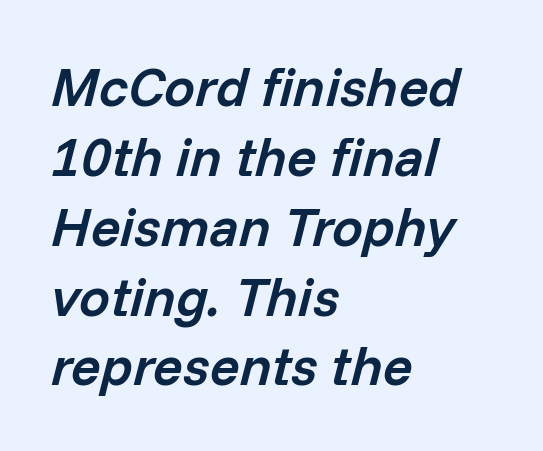
The image shows 55 px semibold type, italic (leaning right); set left-aligned, normal line spacing (1.27x), normal letter spacing, not underlined; low stroke contrast and a medium x-height.
